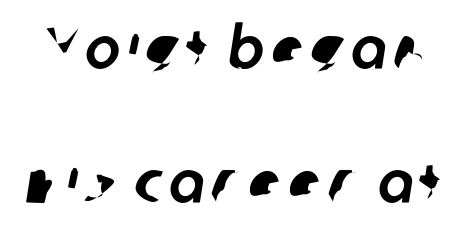
{"serif": "no", "width": "normal", "stroke_contrast": "low", "x_height": "medium", "monospaced": "no", "underline": "no", "line_spacing": "loose", "line_spacing_ratio": 2.27, "glyph_px": 59}
